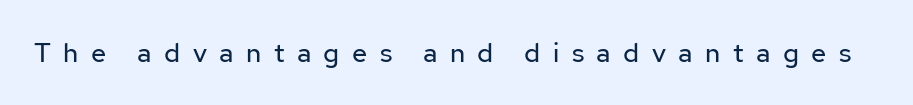
Q: Is the text bold? A: No.
Q: Is the text italic (slanted)? A: No, it is upright.
Q: Is the text underlined? A: No.
Q: Is the spacing between letters normal or unusually wide? A: Unusually wide.
